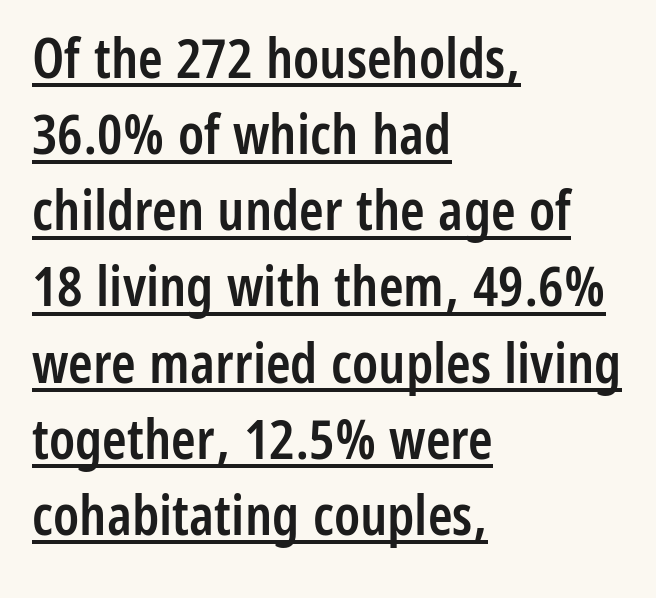
Q: Is the text bold? A: Semi-bold.
Q: Is the text italic (slanted)? A: No, it is upright.
Q: Is the typeface a serif or a sans-serif typeface? A: Sans-serif.
Q: Is the text underlined? A: Yes.
Q: How is the paragraph aligned? A: Left-aligned.
Q: Is the spacing between letters normal or unusually wide? A: Normal.
Q: Is the spacing between lines tight, normal or loose? A: Normal.
Q: Width (condensed, normal, or wide)? A: Condensed.
Q: Stroke contrast? A: Low.
Q: x-height? A: Medium.
Q: Monospaced? A: No.
